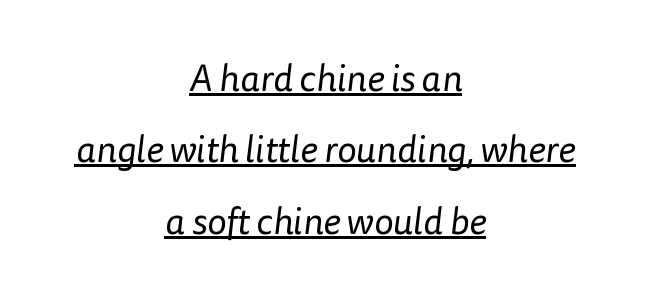
The typeface has the unassuming heft of standard copy or less. These lines stand farther apart than default settings would place them. Letterform terminals end flat and unadorned throughout the passage. Looks like regular typesetting: each glyph gets only the width it needs. The string is rendered with underlining switched on.
